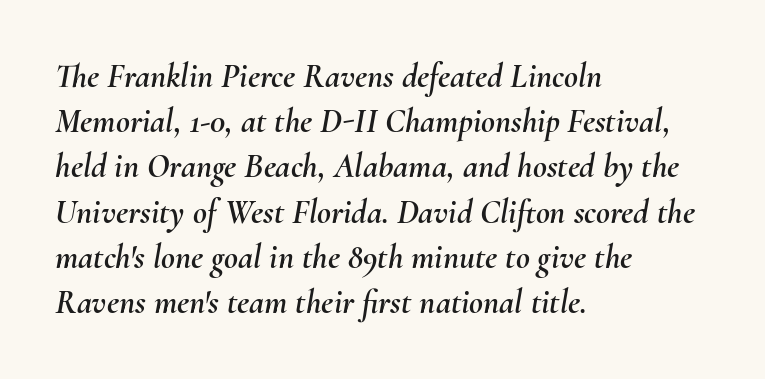
Honestly, the letter spacing is just normal — you wouldn't notice it. Baseline-to-baseline distance is the conventional proportion of letter height. Looks like regular typesetting: each glyph gets only the width it needs. Layout note: lines flush left.
